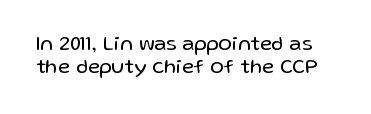
Q: Is the text bold? A: No.
Q: Is the text italic (slanted)? A: No, it is upright.
Q: Is the text underlined? A: No.
Q: Is the spacing between letters normal or unusually wide? A: Normal.
Q: Is the spacing between lines tight, normal or loose? A: Tight.
